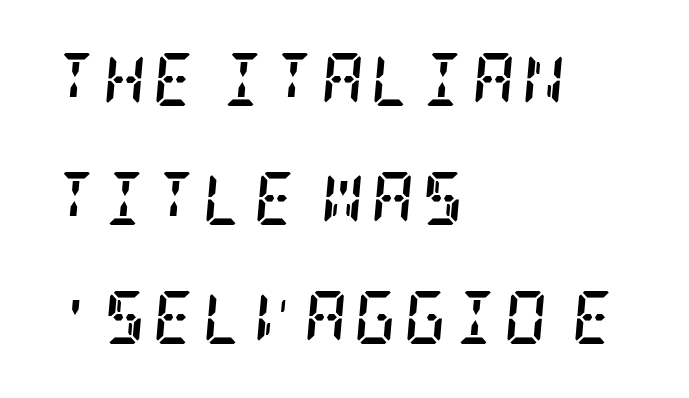
In terms of posture, this sample is oblique. The type family on display is of the serif kind. The designer dialed line spacing up above the default. The compositor pushed each line to the left boundary.
